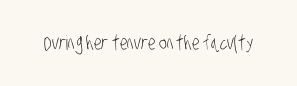
{"bold": "no", "underline": "no", "letter_spacing": "normal", "letter_spacing_em": 0.0, "glyph_px": 20}
